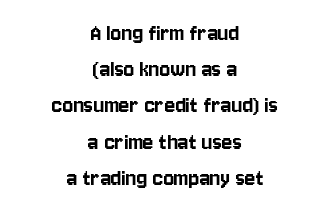
{"italic": "no", "underline": "no", "align": "center", "line_spacing": "normal", "line_spacing_ratio": 1.45, "letter_spacing": "normal", "letter_spacing_em": 0.0, "glyph_px": 25}
